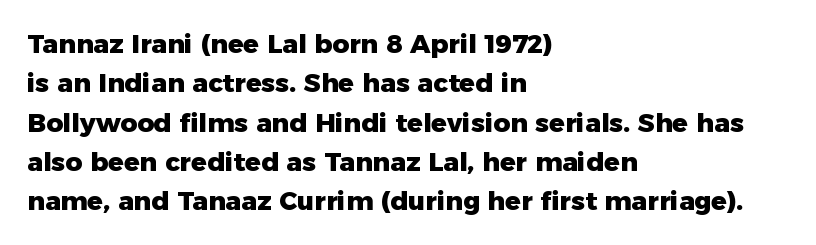
Q: Is the text bold? A: Yes.
Q: Is the text italic (slanted)? A: No, it is upright.
Q: Is the text underlined? A: No.
Q: How is the paragraph aligned? A: Left-aligned.
Q: Is the spacing between letters normal or unusually wide? A: Normal.
Q: Is the spacing between lines tight, normal or loose? A: Normal.
